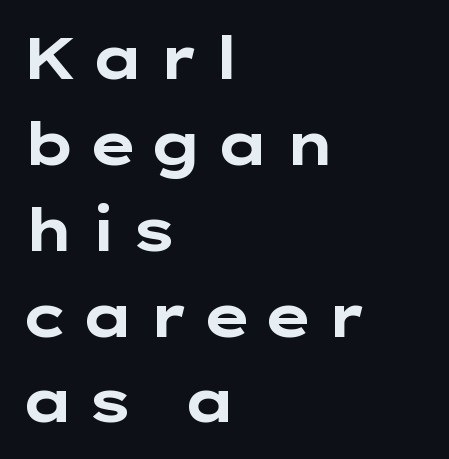
Q: Is the text bold? A: Yes.
Q: Is the text italic (slanted)? A: No, it is upright.
Q: Is the typeface a serif or a sans-serif typeface? A: Sans-serif.
Q: Is the text underlined? A: No.
Q: How is the paragraph aligned? A: Left-aligned.
Q: Is the spacing between letters normal or unusually wide? A: Unusually wide.
Q: Is the spacing between lines tight, normal or loose? A: Normal.
Q: Width (condensed, normal, or wide)? A: Wide.
Q: Stroke contrast? A: Low.
Q: x-height? A: Medium.
Q: Monospaced? A: No.
